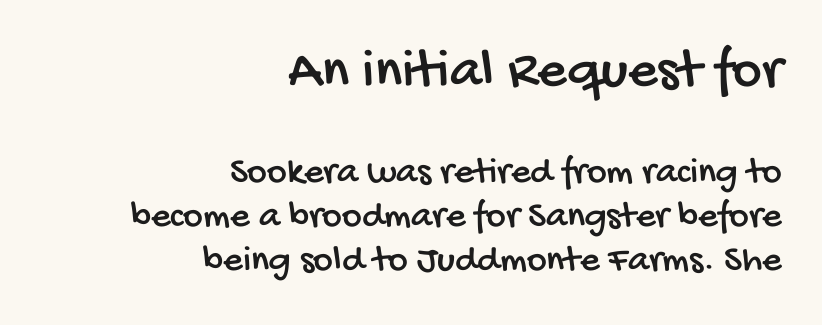
Q: Is the typeface a serif or a sans-serif typeface? A: Sans-serif.
Q: Is the text underlined? A: No.
Q: How is the paragraph aligned? A: Right-aligned.
Q: Is the spacing between letters normal or unusually wide? A: Normal.
Q: Is the spacing between lines tight, normal or loose? A: Tight.
Q: Which block of text is set in a larger size, the first (top) or the second (bottom)? A: The first (top) one.
Q: Width (condensed, normal, or wide)? A: Condensed.
Q: Stroke contrast? A: Low.
Q: x-height? A: Large.
Q: Monospaced? A: No.
